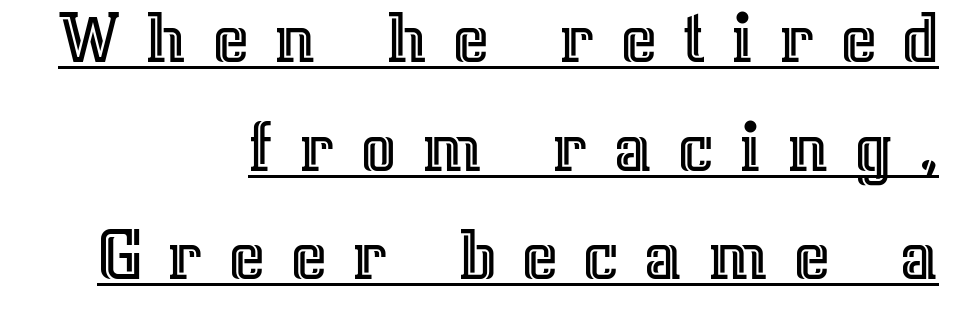
The image shows 77 px text type, upright; set right-aligned, normal line spacing (1.41x), unusually wide letter spacing (+0.33 em), underlined; a medium x-height.
